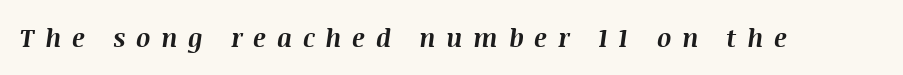
Q: Is the text bold? A: Yes.
Q: Is the text italic (slanted)? A: Yes, it leans right by about 8 degrees.
Q: Is the text underlined? A: No.
Q: Is the spacing between letters normal or unusually wide? A: Unusually wide.
